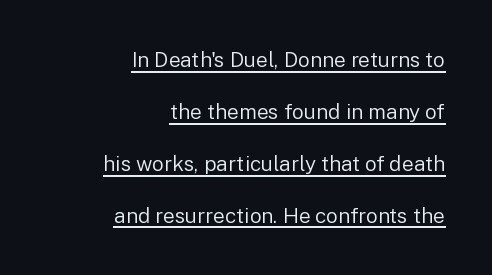
{"italic": "no", "bold": "no", "underline": "yes", "align": "right", "line_spacing": "loose", "line_spacing_ratio": 2.47, "letter_spacing": "normal", "letter_spacing_em": 0.0, "glyph_px": 21}
